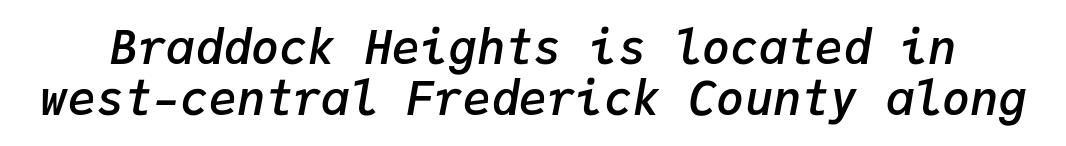
Look at the stroke-to-counter ratio: somewhat heavy, a semibold. The rendering uses a small line-height, squeezing the rows. Every character here occupies the same horizontal width, giving the sample a typewriter-like rhythm. Lines of text with bare space underneath. Nothing unusual about the tracking: characters are spaced as the font intends.
